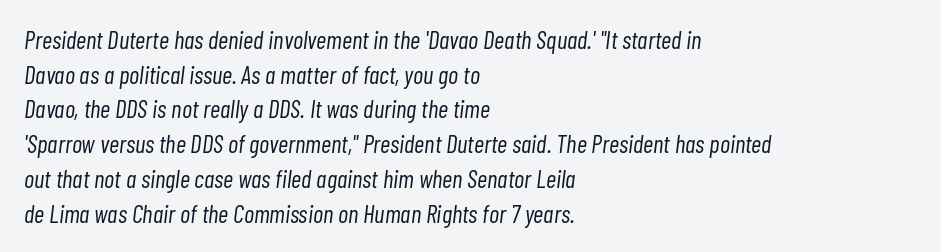
{"italic": "yes", "lean": "right", "slant_degrees": 7, "bold": "no", "underline": "no", "align": "left", "line_spacing": "normal", "line_spacing_ratio": 1.39, "letter_spacing": "normal", "letter_spacing_em": 0.0, "glyph_px": 25}
